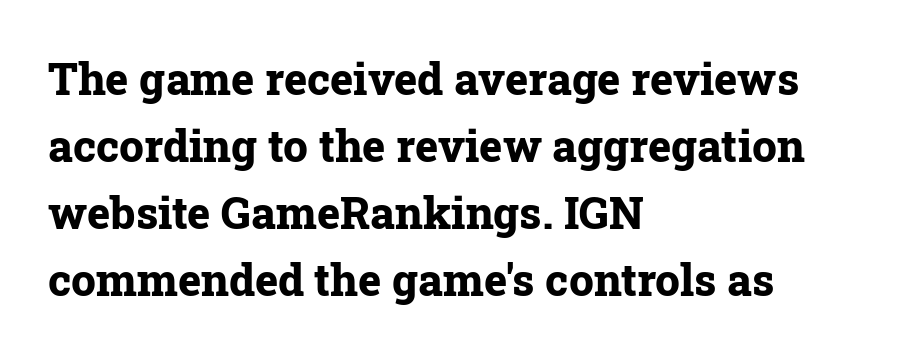
{"serif": "yes", "italic": "no", "bold": "yes", "weight": "bold", "width": "normal", "stroke_contrast": "low", "x_height": "medium", "monospaced": "no", "underline": "no", "align": "left", "line_spacing": "normal", "line_spacing_ratio": 1.52, "letter_spacing": "normal", "letter_spacing_em": 0.0, "glyph_px": 44}
